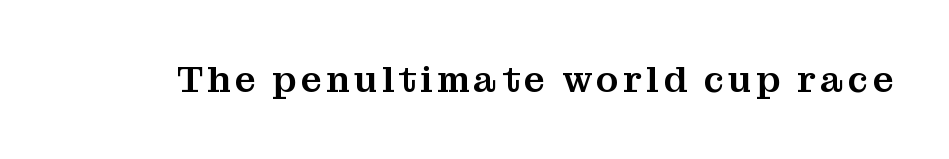
{"serif": "yes", "italic": "no", "width": "normal", "stroke_contrast": "medium", "x_height": "medium", "monospaced": "no", "underline": "no", "glyph_px": 37}
